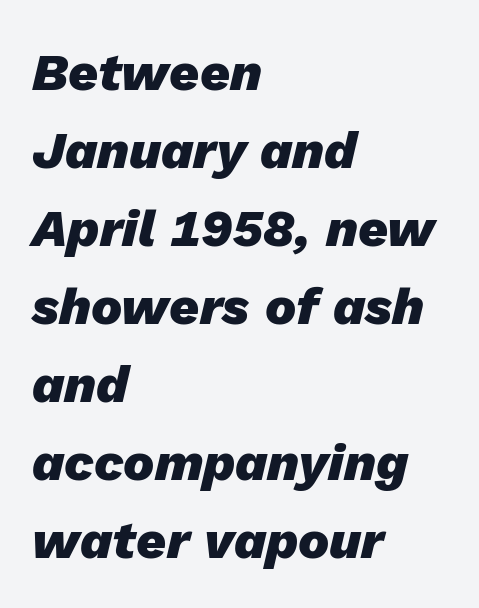
The image shows 52 px heavy type, italic (leaning right); set left-aligned, normal line spacing (1.5x), normal letter spacing, not underlined; low stroke contrast and a medium x-height.
